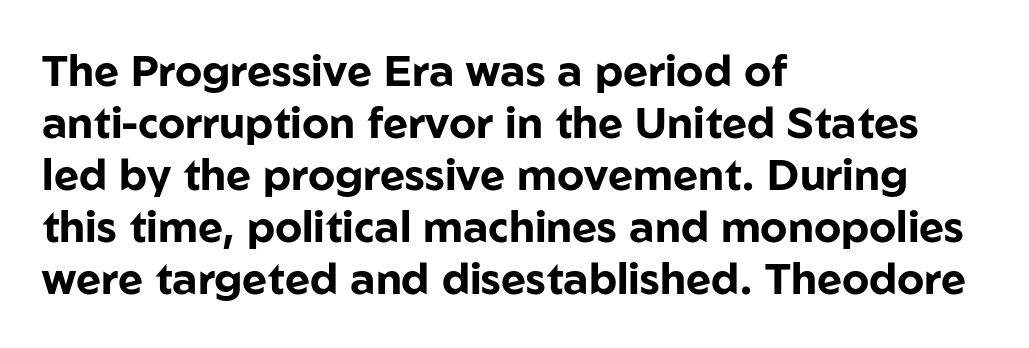
Type without underlining. A roman cut, with each character standing at attention. Grotesque or geometric, the face here clearly has no serifs. Casual observation: everything's shoved over to the left. Is the type bold? Yes — the strokes are clearly thick and heavy. You could not count columns in this text — the font is proportionally spaced.
